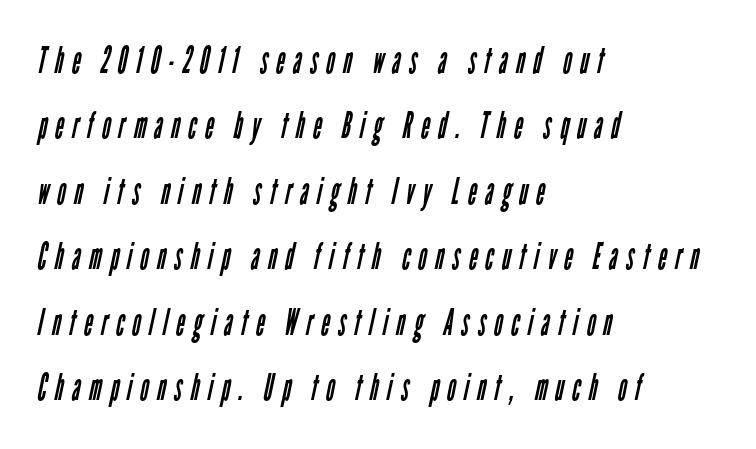
{"serif": "no", "bold": "no", "weight": "regular", "width": "condensed", "stroke_contrast": "low", "x_height": "medium", "monospaced": "no", "underline": "no", "align": "left", "line_spacing_ratio": 1.77, "letter_spacing": "wide", "letter_spacing_em": 0.23, "glyph_px": 37}
